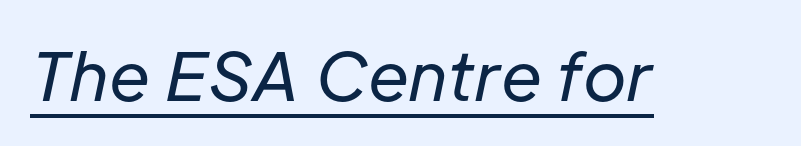
Every character sits at an angle, as italics do. The rendering uses natural spacing where letterforms have individual widths. The face used here is rendered with its standard letterfit. Each stroke keeps to a modest, everyday thickness or less. A typographer would call this underscored text.
